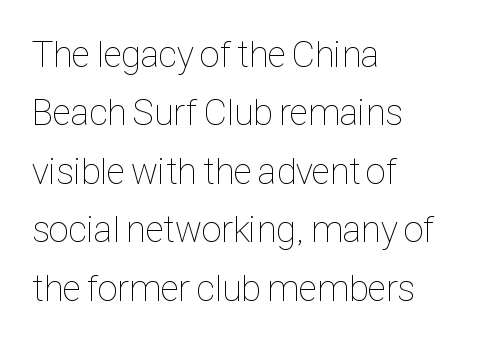
{"italic": "no", "bold": "no", "weight": "thin", "width": "condensed", "stroke_contrast": "low", "x_height": "medium", "monospaced": "no", "underline": "no", "align": "left", "line_spacing": "normal", "line_spacing_ratio": 1.58, "letter_spacing": "normal", "letter_spacing_em": 0.0, "glyph_px": 37}
